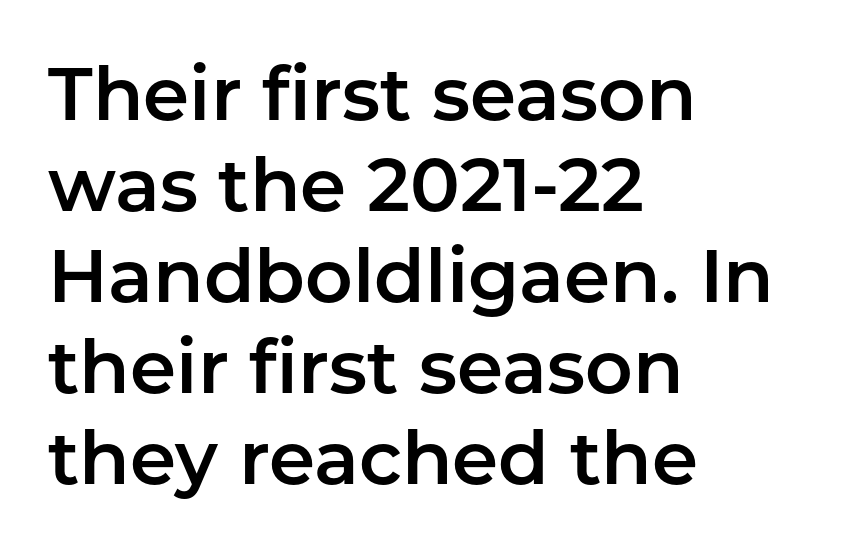
The image shows 74 px sans-serif type, upright; set left-aligned, line spacing 1.23x, normal letter spacing, not underlined; low stroke contrast and a medium x-height.
